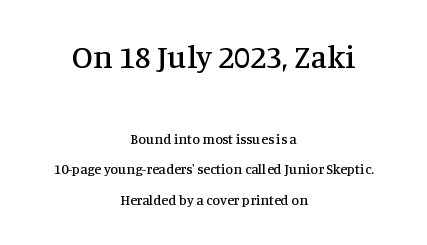
The image shows 32 px serif type, upright; set centered, loose line spacing (2.15x), normal letter spacing, not underlined; the first (top) block is 2.29x larger; medium stroke contrast and a large x-height.
